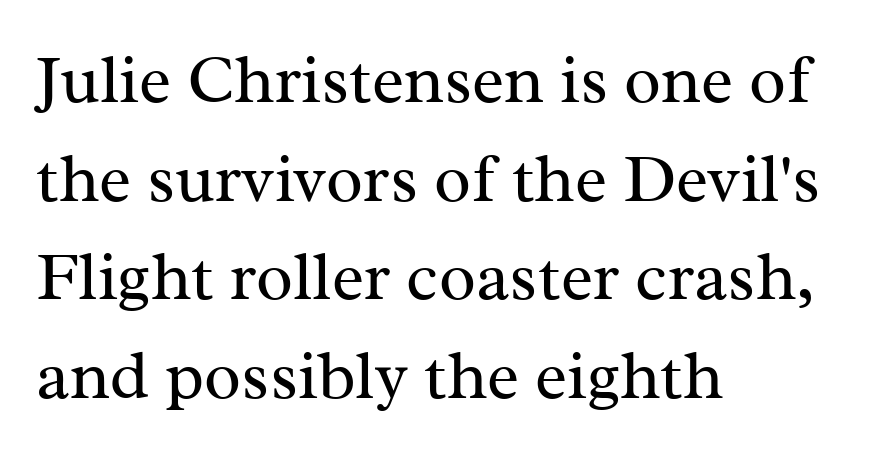
The image shows 68 px regular-weight serif type, upright; set left-aligned, normal line spacing (1.45x), normal letter spacing, not underlined; medium stroke contrast and a medium x-height.
